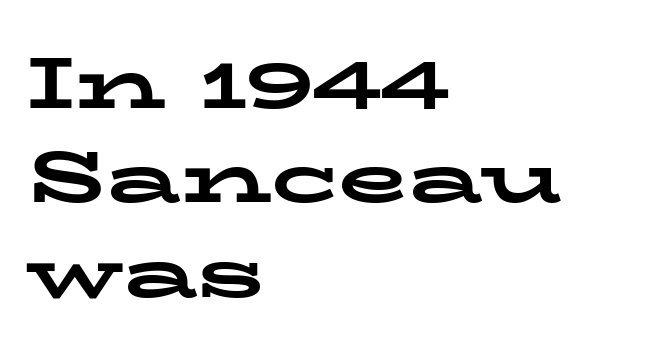
{"serif": "yes", "italic": "no", "bold": "yes", "weight": "bold", "width": "wide", "stroke_contrast": "low", "x_height": "medium", "monospaced": "no", "underline": "no", "align": "left", "line_spacing": "normal", "line_spacing_ratio": 1.31, "letter_spacing": "normal", "letter_spacing_em": 0.0, "glyph_px": 72}
